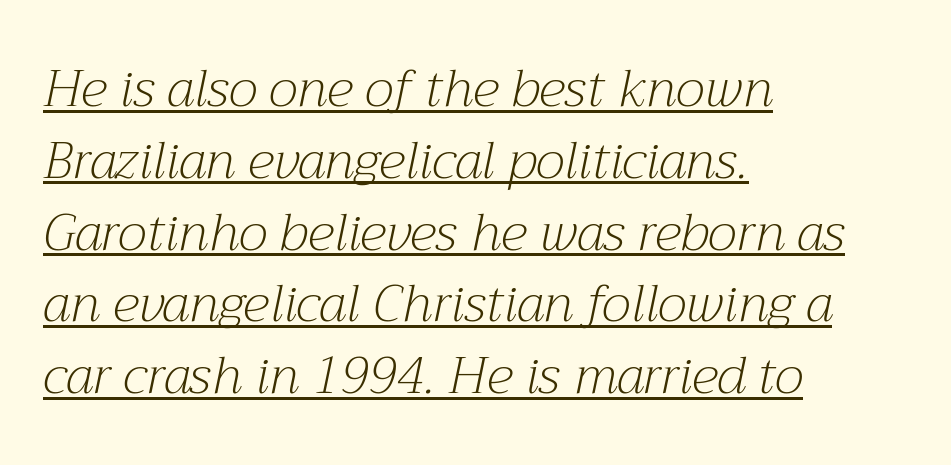
The image shows 52 px light serif type, italic (leaning right); set left-aligned, normal line spacing (1.38x), normal letter spacing, underlined; medium stroke contrast and a medium x-height.
